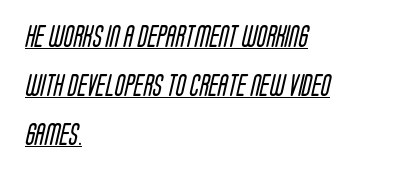
The image shows 22 px text type; set left-aligned, loose line spacing (2.22x), normal letter spacing, underlined.
